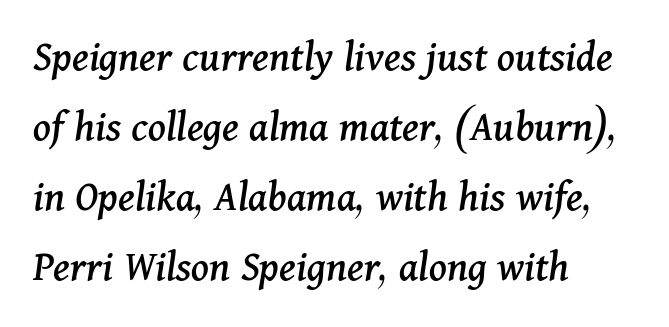
The gap between lines stays unmarked. Check where the strokes stop: tiny serifs finish them off. Default kerning and tracking; the words read as compact shapes. You can tell it's italic because the verticals aren't actually vertical. The face used here is proportionally spaced, like ordinary book or web type. The lines in this sample share a left origin and differ only in where they stop.
